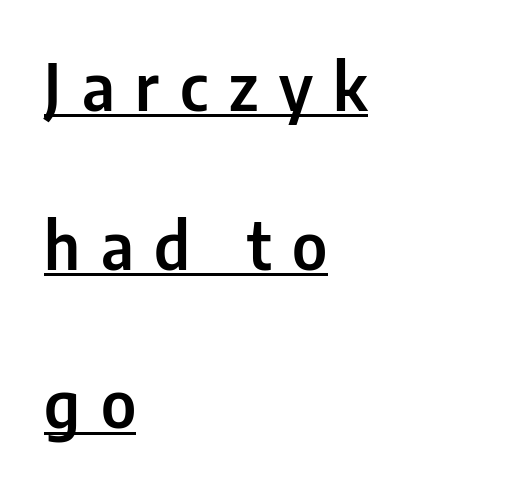
Q: Is the text italic (slanted)? A: No, it is upright.
Q: Is the typeface a serif or a sans-serif typeface? A: Sans-serif.
Q: Is the text underlined? A: Yes.
Q: How is the paragraph aligned? A: Left-aligned.
Q: Is the spacing between letters normal or unusually wide? A: Unusually wide.
Q: Is the spacing between lines tight, normal or loose? A: Loose.
Q: Width (condensed, normal, or wide)? A: Condensed.
Q: Stroke contrast? A: Low.
Q: x-height? A: Medium.
Q: Monospaced? A: No.
